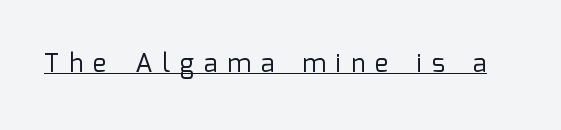
The passage shown has open, widely tracked lettering throughout. Heaviness? Minimal to ordinary, like unemphasized prose. You can see a thin bar hugging the bottom of the glyphs. Is there any slant? The stems are plumb.
